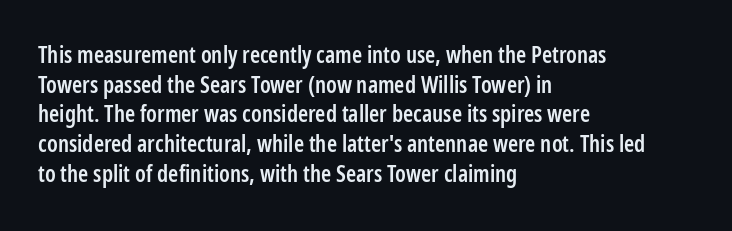
{"italic": "no", "bold": "semi", "underline": "no", "align": "left", "line_spacing": "normal", "line_spacing_ratio": 1.29, "letter_spacing": "normal", "letter_spacing_em": 0.0, "glyph_px": 23}
